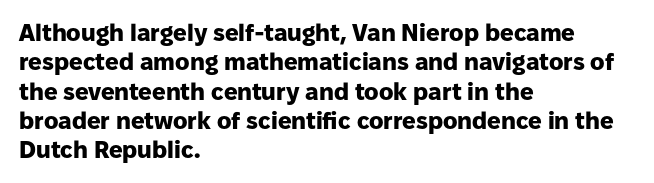
Check the space under the baseline: it is left empty. Words appear dense and cohesive because spacing is normal. Summary of weight: heavy, a full bold. Caption: multi-line text, flush left, ragged right.
